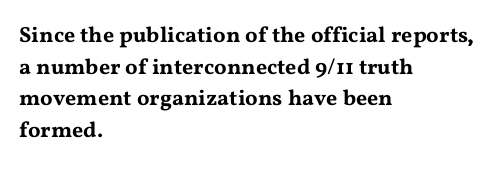
Ordinary non-slanted type is in use. Letter spacing: default. This sample is left-justified, so line endings fall wherever the words run out. Underline: absent. Successive baselines arrive at the customary interval.
